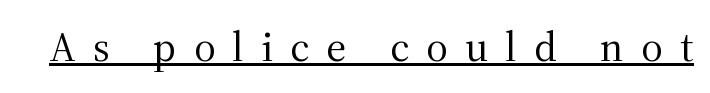
Proportional: the letters do not fall into vertical columns. Tall strokes in this sample are plumb rather than angled. The typesetter has applied underlining to the passage shown. This reads as an unemphasized weight, regular at the heaviest. Look at the bottom of the vertical strokes: they flare into serifs here. A typesetter would call this heavily tracked-out type.
